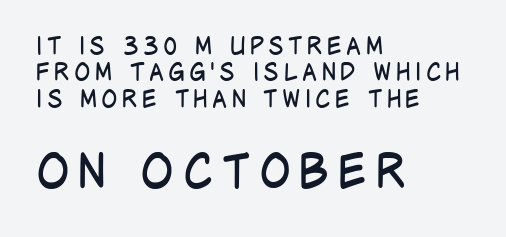
{"serif": "no", "italic": "no", "bold": "no", "weight": "regular", "width": "condensed", "stroke_contrast": "low", "x_height": "large", "monospaced": "no", "underline": "no", "align": "left", "line_spacing": "tight", "line_spacing_ratio": 1.1, "larger_block": "second", "size_ratio": 1.96, "glyph_px": 47}
